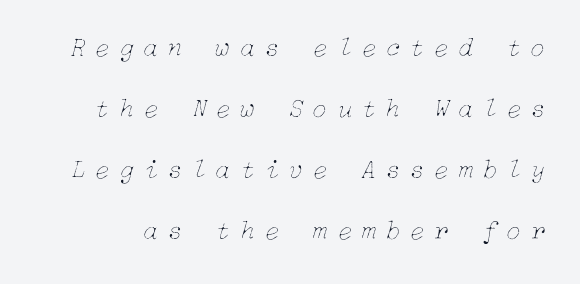
The image shows 27 px text type, italic (leaning right); set loose line spacing (2.26x), unusually wide letter spacing (+0.35 em), not underlined.
